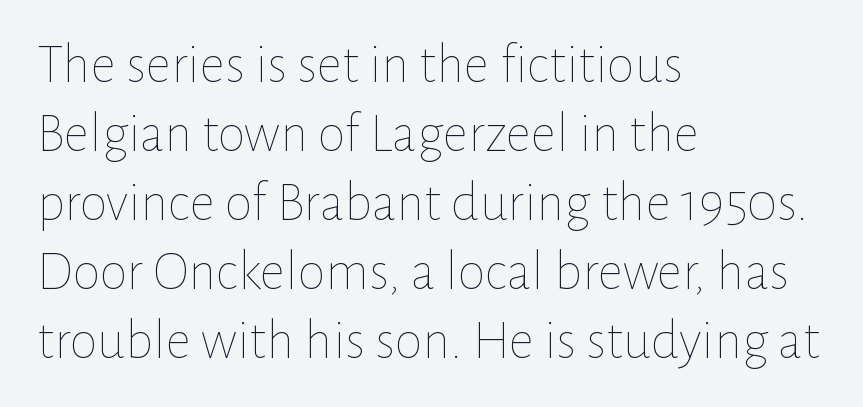
Q: Is the text bold? A: No.
Q: Is the text italic (slanted)? A: No, it is upright.
Q: Is the text underlined? A: No.
Q: How is the paragraph aligned? A: Left-aligned.
Q: Is the spacing between letters normal or unusually wide? A: Normal.
Q: Width (condensed, normal, or wide)? A: Normal.
Q: Stroke contrast? A: Low.
Q: x-height? A: Medium.
Q: Monospaced? A: No.
